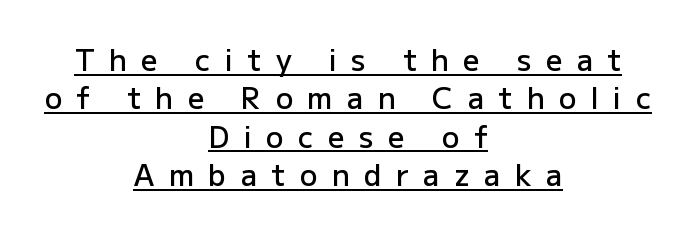
Ascenders rise straight up at ninety degrees. Each letter keeps its own natural width here, so spacing adapts to shape. Letterform terminals end flat and unadorned throughout the passage. The designer left line spacing at the default. The passage is arranged like a title page — every line centered. This is the in-between weight designers call semibold or demi.
